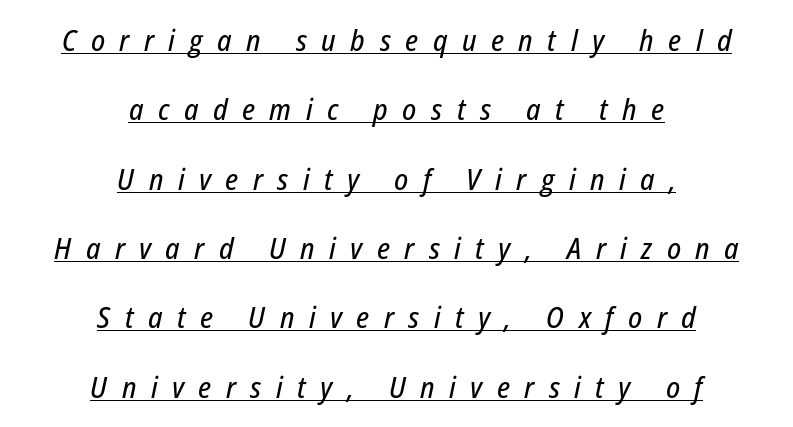
The image shows 29 px condensed type, italic (leaning right); set centered, loose line spacing (2.39x), unusually wide letter spacing (+0.5 em), underlined; low stroke contrast and a medium x-height.
